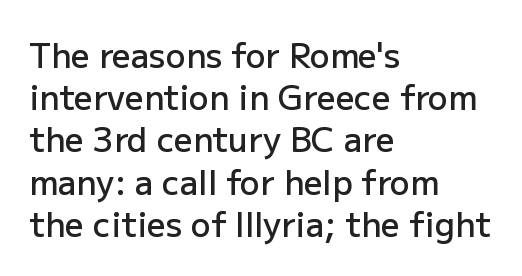
{"serif": "no", "italic": "no", "bold": "semi", "weight": "semibold", "width": "normal", "stroke_contrast": "low", "x_height": "medium", "monospaced": "no", "underline": "no", "align": "left", "line_spacing": "normal", "line_spacing_ratio": 1.28, "letter_spacing": "normal", "letter_spacing_em": 0.0, "glyph_px": 33}
